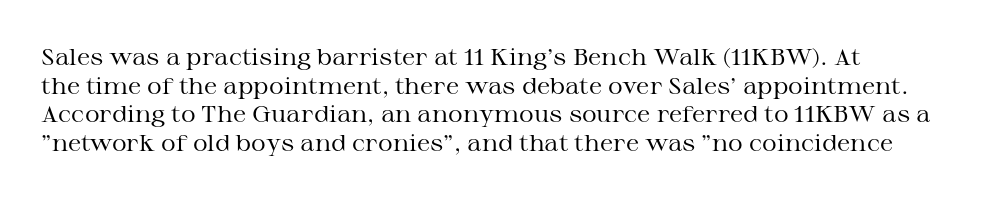
{"italic": "no", "bold": "no", "underline": "no", "align": "left", "line_spacing_ratio": 1.24, "letter_spacing": "normal", "letter_spacing_em": 0.0, "glyph_px": 23}
